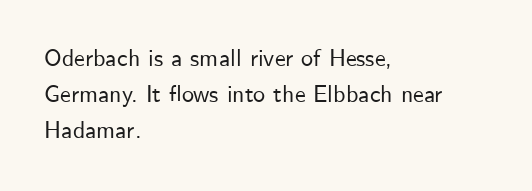
Q: Is the text italic (slanted)? A: No, it is upright.
Q: Is the text underlined? A: No.
Q: How is the paragraph aligned? A: Left-aligned.
Q: Is the spacing between letters normal or unusually wide? A: Normal.
Q: Is the spacing between lines tight, normal or loose? A: Normal.
